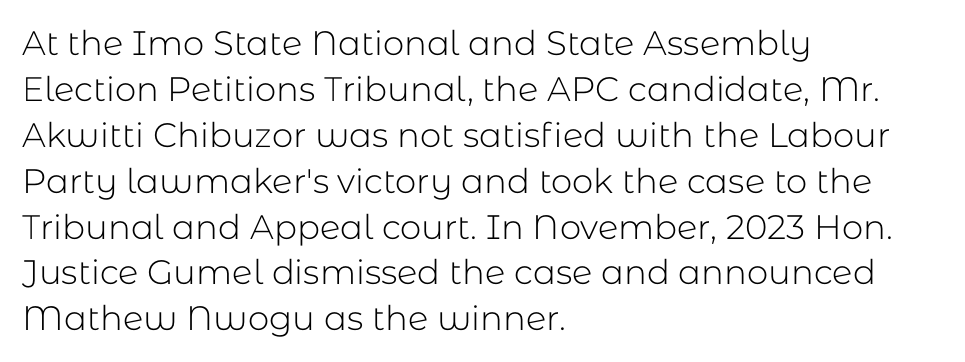
Q: Is the text bold? A: No.
Q: Is the text italic (slanted)? A: No, it is upright.
Q: Is the typeface a serif or a sans-serif typeface? A: Sans-serif.
Q: Is the text underlined? A: No.
Q: How is the paragraph aligned? A: Left-aligned.
Q: Is the spacing between letters normal or unusually wide? A: Normal.
Q: Is the spacing between lines tight, normal or loose? A: Normal.
Q: Width (condensed, normal, or wide)? A: Normal.
Q: Stroke contrast? A: Low.
Q: x-height? A: Medium.
Q: Monospaced? A: No.
